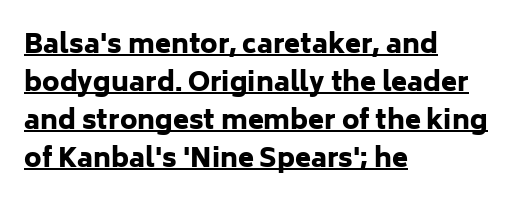
{"italic": "no", "bold": "yes", "underline": "yes", "align": "left", "line_spacing": "normal", "line_spacing_ratio": 1.46, "letter_spacing": "normal", "letter_spacing_em": 0.0, "glyph_px": 26}
